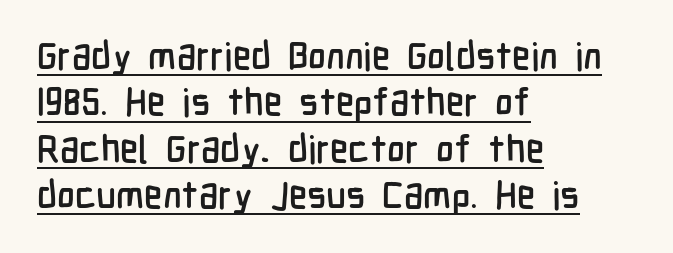
The image shows 38 px condensed sans-serif type, upright; set left-aligned, line spacing 1.22x, normal letter spacing, underlined; low stroke contrast and a medium x-height.
